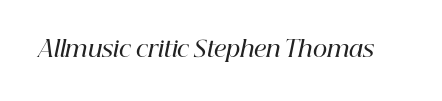
Q: Is the text bold? A: Semi-bold.
Q: Is the text italic (slanted)? A: Yes, it leans right by about 12 degrees.
Q: Is the text underlined? A: No.
Q: Is the spacing between letters normal or unusually wide? A: Normal.
